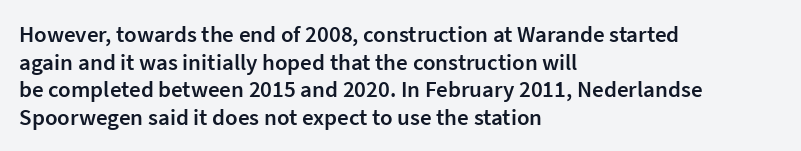
One-word summary of the alignment: left. The strokes are fattened partway — semibold, not bold. The letters stand straight up with perfectly vertical stems. The tracking reads as untouched default to a designer's eye.
